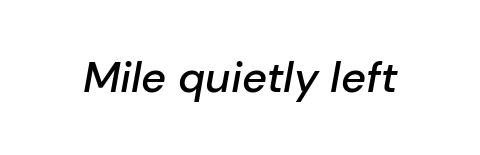
The letterforms sit shoulder to shoulder at normal distance. The passage shown is typed in a proportional face where columns would drift. Moderately thickened strokes mark this as semibold type. Descender tails drop into unmarked territory.
